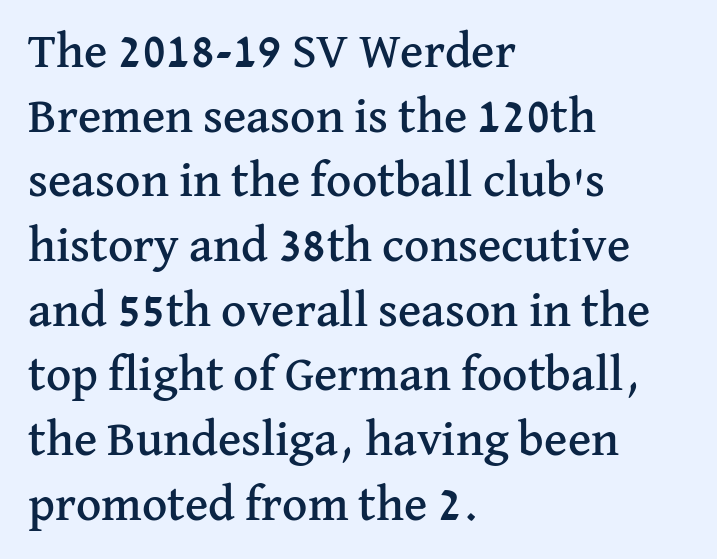
Q: Is the text italic (slanted)? A: No, it is upright.
Q: Is the typeface a serif or a sans-serif typeface? A: Serif.
Q: Is the text underlined? A: No.
Q: How is the paragraph aligned? A: Left-aligned.
Q: Is the spacing between letters normal or unusually wide? A: Normal.
Q: Is the spacing between lines tight, normal or loose? A: Normal.
Q: Width (condensed, normal, or wide)? A: Normal.
Q: Stroke contrast? A: Medium.
Q: x-height? A: Medium.
Q: Monospaced? A: No.
